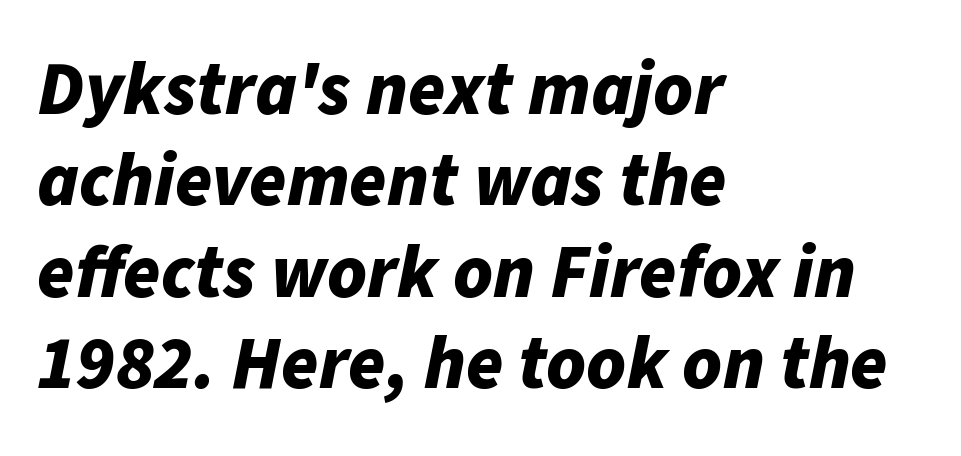
Q: Is the text bold? A: Yes.
Q: Is the text italic (slanted)? A: Yes, it leans right by about 11 degrees.
Q: Is the text underlined? A: No.
Q: How is the paragraph aligned? A: Left-aligned.
Q: Is the spacing between letters normal or unusually wide? A: Normal.
Q: Width (condensed, normal, or wide)? A: Normal.
Q: Stroke contrast? A: Low.
Q: x-height? A: Medium.
Q: Monospaced? A: No.
